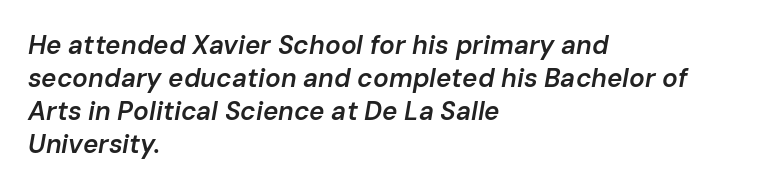
{"italic": "yes", "lean": "right", "slant_degrees": 10, "bold": "semi", "underline": "no", "align": "left", "line_spacing": "normal", "line_spacing_ratio": 1.27, "letter_spacing": "normal", "letter_spacing_em": 0.0, "glyph_px": 26}
